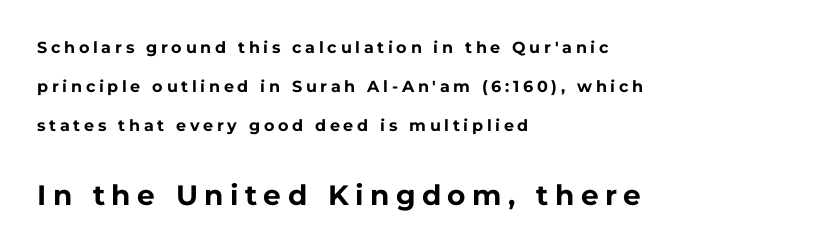
Q: Is the text bold? A: Yes.
Q: Is the text italic (slanted)? A: No, it is upright.
Q: Is the typeface a serif or a sans-serif typeface? A: Sans-serif.
Q: Is the text underlined? A: No.
Q: How is the paragraph aligned? A: Left-aligned.
Q: Is the spacing between letters normal or unusually wide? A: Unusually wide.
Q: Is the spacing between lines tight, normal or loose? A: Loose.
Q: Which block of text is set in a larger size, the first (top) or the second (bottom)? A: The second (bottom) one.
Q: Width (condensed, normal, or wide)? A: Normal.
Q: Stroke contrast? A: Low.
Q: x-height? A: Medium.
Q: Monospaced? A: No.
